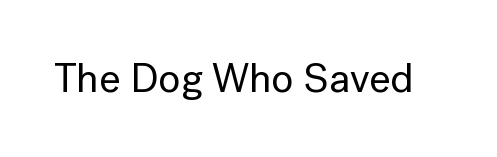
Q: Is the text italic (slanted)? A: No, it is upright.
Q: Is the typeface a serif or a sans-serif typeface? A: Sans-serif.
Q: Is the text underlined? A: No.
Q: Is the spacing between letters normal or unusually wide? A: Normal.
Q: Width (condensed, normal, or wide)? A: Normal.
Q: Stroke contrast? A: Low.
Q: x-height? A: Medium.
Q: Monospaced? A: No.
